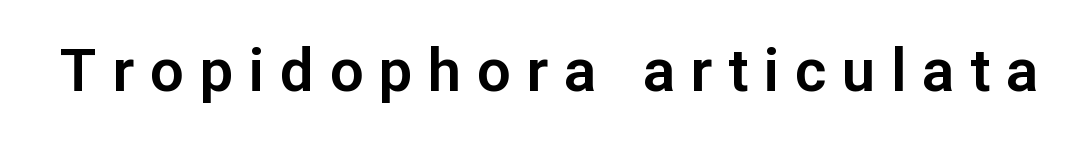
{"serif": "no", "italic": "no", "width": "normal", "stroke_contrast": "low", "x_height": "medium", "monospaced": "no", "underline": "no", "letter_spacing": "wide", "letter_spacing_em": 0.26, "glyph_px": 60}
